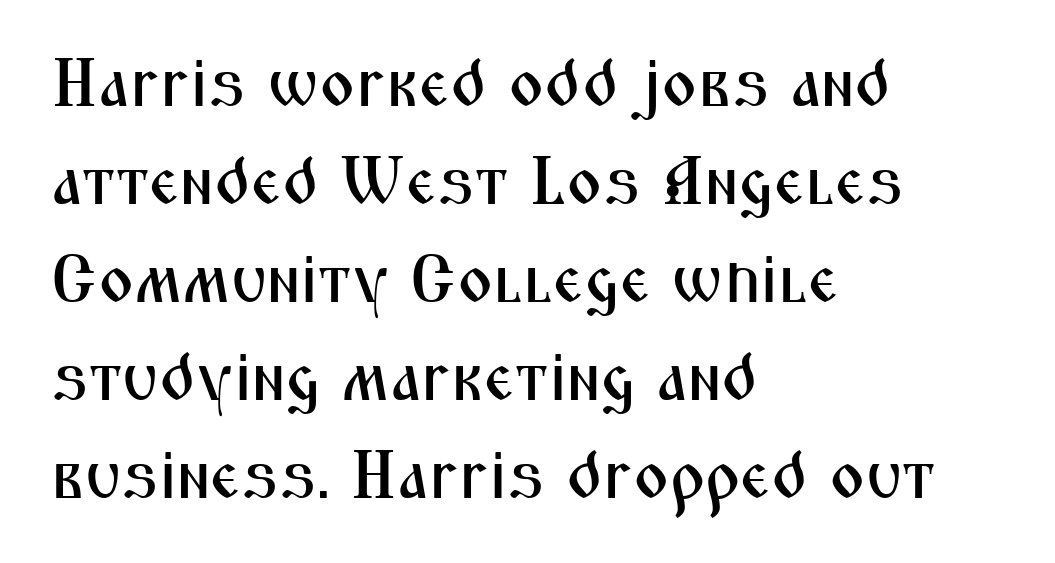
The image shows 68 px condensed sans-serif type, upright; set left-aligned, normal line spacing (1.44x), normal letter spacing, not underlined; medium stroke contrast and a medium x-height.
